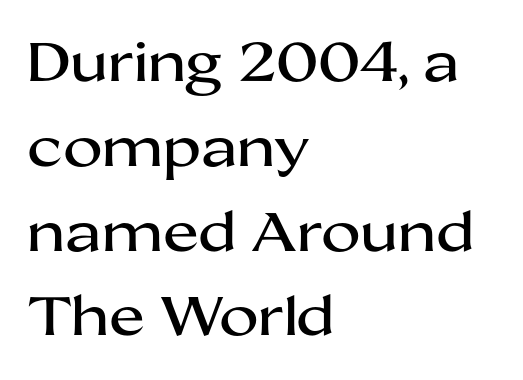
Q: Is the text italic (slanted)? A: No, it is upright.
Q: Is the text underlined? A: No.
Q: How is the paragraph aligned? A: Left-aligned.
Q: Is the spacing between letters normal or unusually wide? A: Normal.
Q: Is the spacing between lines tight, normal or loose? A: Normal.
Q: Width (condensed, normal, or wide)? A: Wide.
Q: Stroke contrast? A: Medium.
Q: x-height? A: Medium.
Q: Monospaced? A: No.
